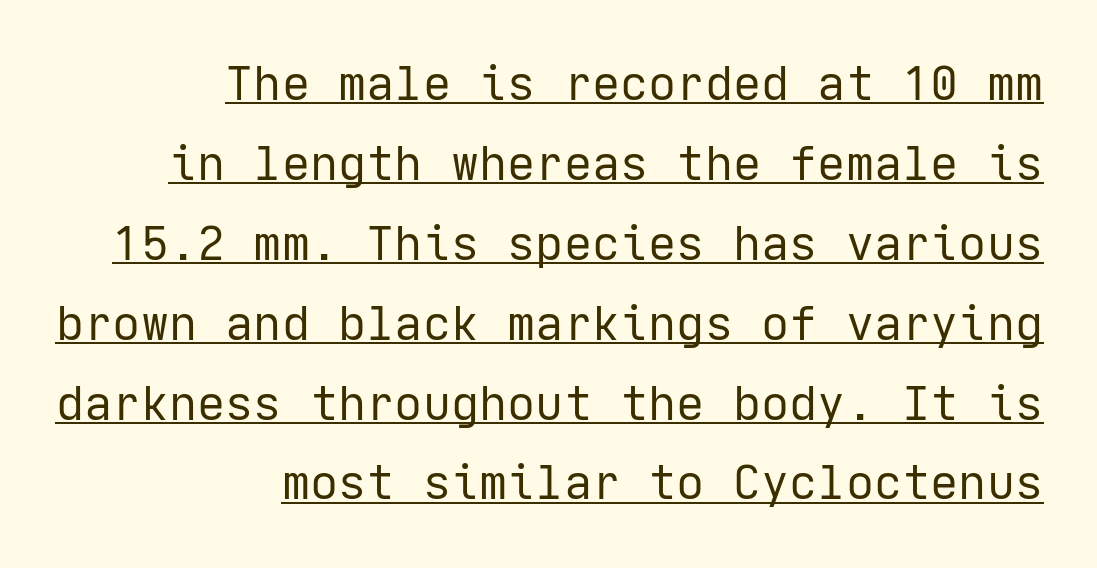
Q: Is the text bold? A: No.
Q: Is the text italic (slanted)? A: No, it is upright.
Q: Is the typeface a serif or a sans-serif typeface? A: Sans-serif.
Q: Is the text underlined? A: Yes.
Q: How is the paragraph aligned? A: Right-aligned.
Q: Is the spacing between letters normal or unusually wide? A: Normal.
Q: Is the spacing between lines tight, normal or loose? A: Normal.
Q: Width (condensed, normal, or wide)? A: Normal.
Q: Stroke contrast? A: Low.
Q: x-height? A: Medium.
